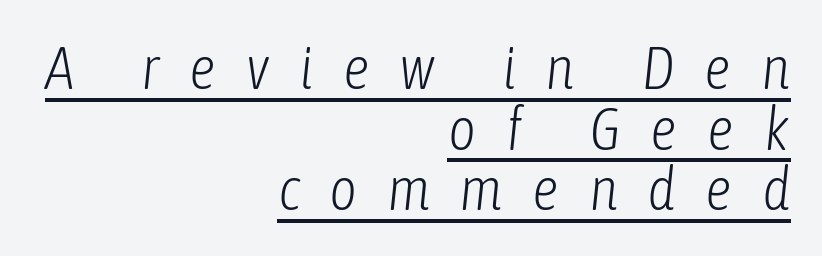
The image shows 60 px light, condensed type, italic (leaning right); set right-aligned, tight line spacing (1.01x), unusually wide letter spacing (+0.49 em), underlined; low stroke contrast and a medium x-height.
